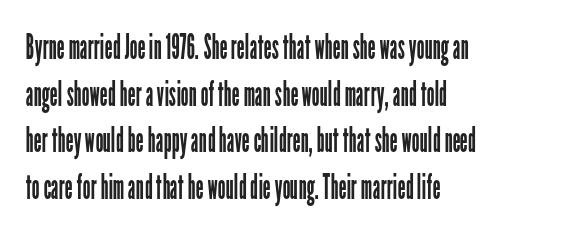
The image shows 35 px regular-weight, condensed sans-serif type, upright; set left-aligned, normal line spacing (1.33x), normal letter spacing, not underlined; low stroke contrast and a medium x-height.
